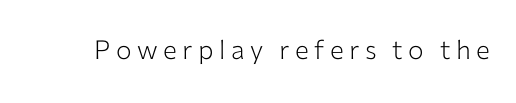
The image shows 26 px text type, upright; set unusually wide letter spacing (+0.21 em), not underlined.
